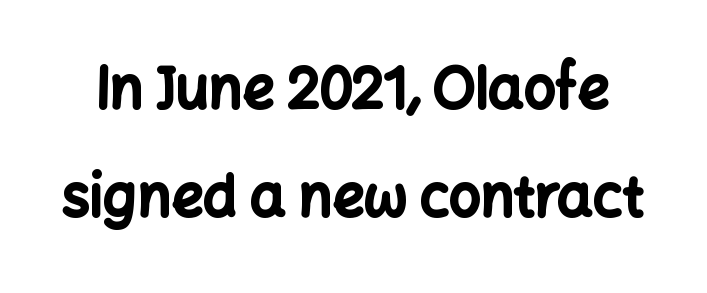
Q: Is the text bold? A: Yes.
Q: Is the text italic (slanted)? A: No, it is upright.
Q: Is the typeface a serif or a sans-serif typeface? A: Sans-serif.
Q: Is the text underlined? A: No.
Q: Is the spacing between letters normal or unusually wide? A: Normal.
Q: Is the spacing between lines tight, normal or loose? A: Loose.
Q: Width (condensed, normal, or wide)? A: Normal.
Q: Stroke contrast? A: Low.
Q: x-height? A: Medium.
Q: Monospaced? A: No.
